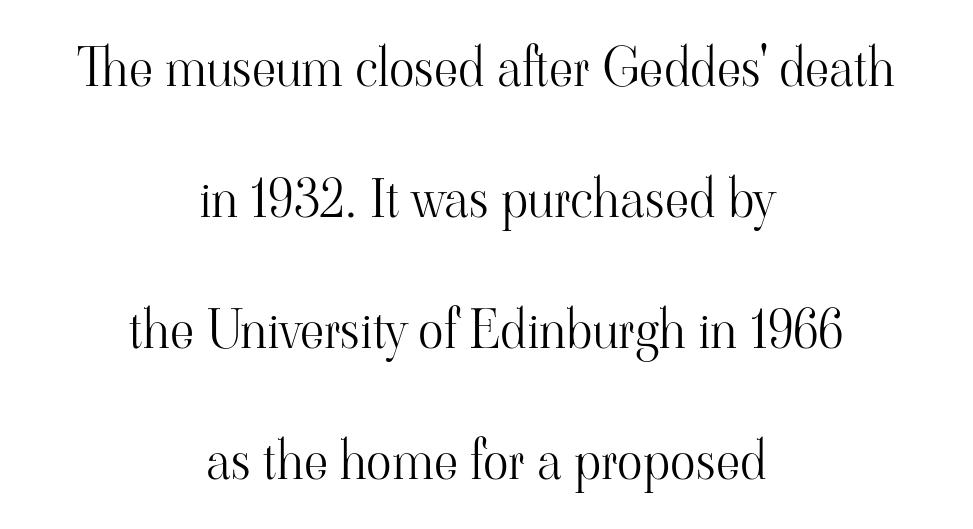
The image shows 53 px light serif type, upright; set centered, loose line spacing (2.47x), normal letter spacing, not underlined; high stroke contrast and a small x-height.
